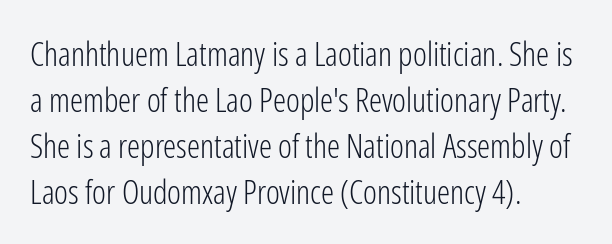
The image shows 33 px light, condensed sans-serif type, upright; set left-aligned, normal line spacing (1.39x), normal letter spacing, not underlined; low stroke contrast and a medium x-height.
